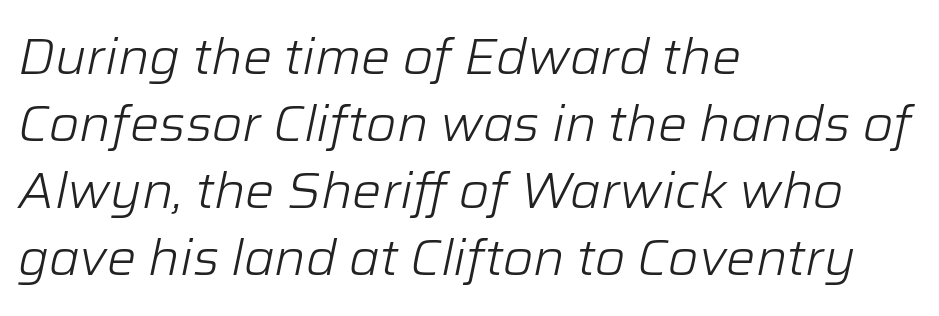
{"italic": "yes", "lean": "right", "slant_degrees": 12, "bold": "no", "weight": "light", "width": "normal", "stroke_contrast": "low", "x_height": "medium", "monospaced": "no", "underline": "no", "align": "left", "line_spacing": "normal", "line_spacing_ratio": 1.37, "letter_spacing": "normal", "letter_spacing_em": 0.0, "glyph_px": 49}
